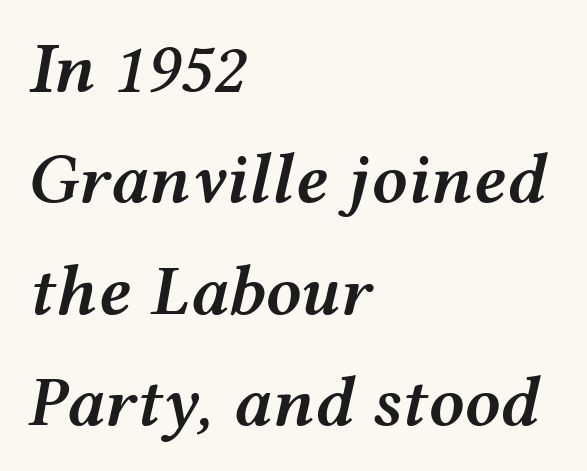
The image shows 71 px semibold, wide type, italic (leaning right); set left-aligned, normal line spacing (1.57x), normal letter spacing, not underlined; medium stroke contrast and a medium x-height.
